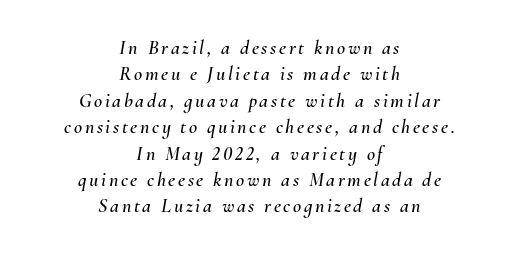
Q: Is the text italic (slanted)? A: Yes, it leans right by about 10 degrees.
Q: Is the text underlined? A: No.
Q: How is the paragraph aligned? A: Centered.
Q: Is the spacing between lines tight, normal or loose? A: Normal.
